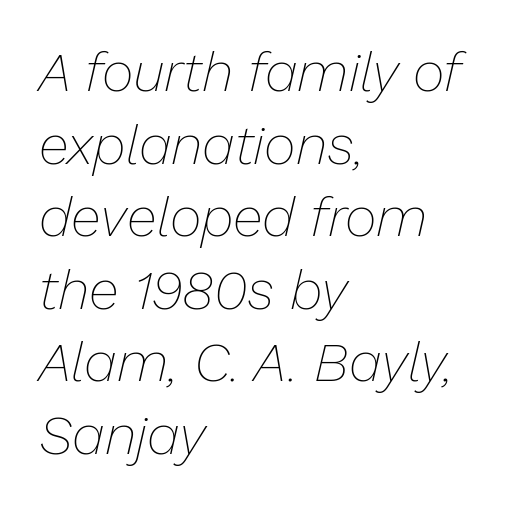
{"italic": "yes", "lean": "right", "slant_degrees": 13, "bold": "no", "weight": "thin", "width": "normal", "stroke_contrast": "low", "x_height": "medium", "monospaced": "no", "underline": "no", "align": "left", "line_spacing": "normal", "line_spacing_ratio": 1.32, "letter_spacing": "normal", "letter_spacing_em": 0.0, "glyph_px": 55}
